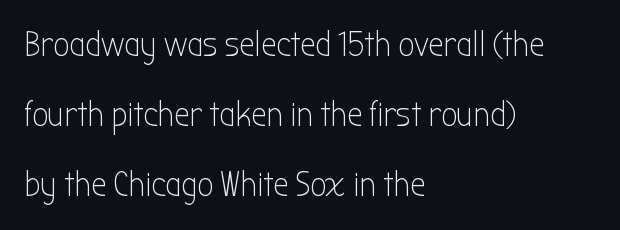
Q: Is the text bold? A: No.
Q: Is the text italic (slanted)? A: No, it is upright.
Q: Is the typeface a serif or a sans-serif typeface? A: Sans-serif.
Q: Is the text underlined? A: No.
Q: How is the paragraph aligned? A: Left-aligned.
Q: Is the spacing between letters normal or unusually wide? A: Normal.
Q: Is the spacing between lines tight, normal or loose? A: Loose.
Q: Width (condensed, normal, or wide)? A: Condensed.
Q: Stroke contrast? A: Low.
Q: x-height? A: Medium.
Q: Monospaced? A: No.
